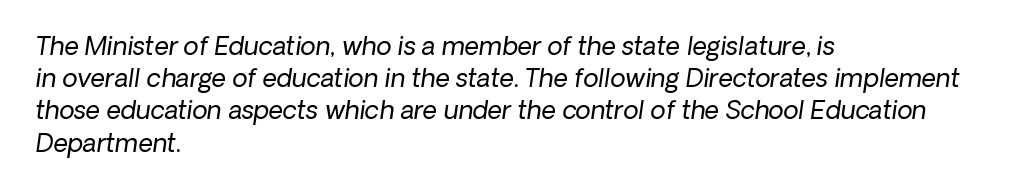
{"italic": "yes", "lean": "right", "slant_degrees": 8, "bold": "no", "underline": "no", "align": "left", "line_spacing": "normal", "line_spacing_ratio": 1.29, "letter_spacing": "normal", "letter_spacing_em": 0.0, "glyph_px": 25}
